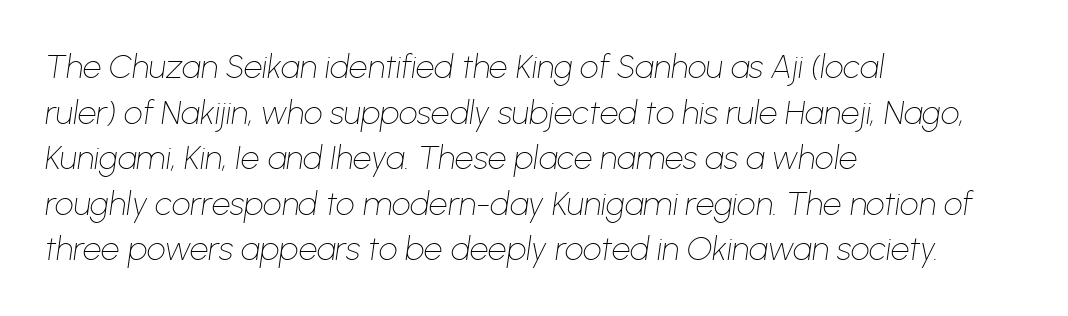
{"italic": "yes", "lean": "right", "slant_degrees": 8, "bold": "no", "weight": "thin", "width": "normal", "stroke_contrast": "low", "x_height": "medium", "monospaced": "no", "underline": "no", "align": "left", "line_spacing": "normal", "line_spacing_ratio": 1.38, "letter_spacing": "normal", "letter_spacing_em": 0.0, "glyph_px": 33}
